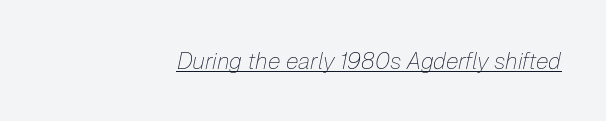
Q: Is the text bold? A: No.
Q: Is the text italic (slanted)? A: Yes, it leans right by about 12 degrees.
Q: Is the text underlined? A: Yes.
Q: How is the paragraph aligned? A: Right-aligned.
Q: Is the spacing between letters normal or unusually wide? A: Normal.
